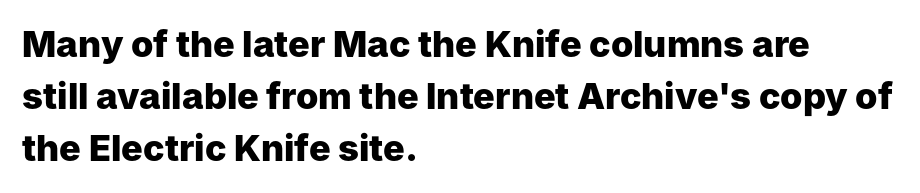
Q: Is the text bold? A: Yes.
Q: Is the text italic (slanted)? A: No, it is upright.
Q: Is the typeface a serif or a sans-serif typeface? A: Sans-serif.
Q: Is the text underlined? A: No.
Q: How is the paragraph aligned? A: Left-aligned.
Q: Is the spacing between letters normal or unusually wide? A: Normal.
Q: Is the spacing between lines tight, normal or loose? A: Normal.
Q: Width (condensed, normal, or wide)? A: Normal.
Q: Stroke contrast? A: Low.
Q: x-height? A: Medium.
Q: Monospaced? A: No.
